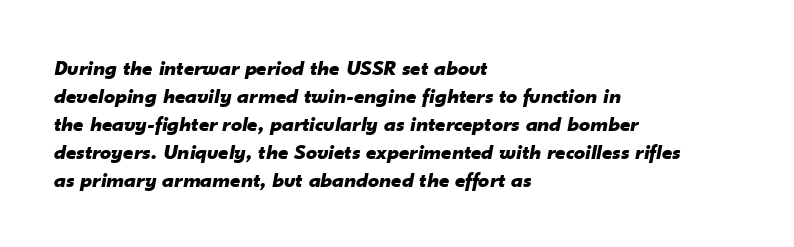
Observe the lean: these are italic letterforms. The zone under the glyphs is completely vacant. Evenly set lines give the paragraph a standard silhouette. Where is the straight margin? On the left.
